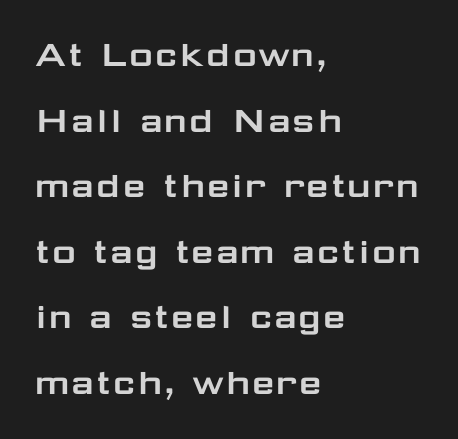
Q: Is the text italic (slanted)? A: No, it is upright.
Q: Is the typeface a serif or a sans-serif typeface? A: Sans-serif.
Q: Is the text underlined? A: No.
Q: How is the paragraph aligned? A: Left-aligned.
Q: Is the spacing between letters normal or unusually wide? A: Normal.
Q: Is the spacing between lines tight, normal or loose? A: Normal.
Q: Width (condensed, normal, or wide)? A: Wide.
Q: Stroke contrast? A: Low.
Q: x-height? A: Medium.
Q: Monospaced? A: No.
